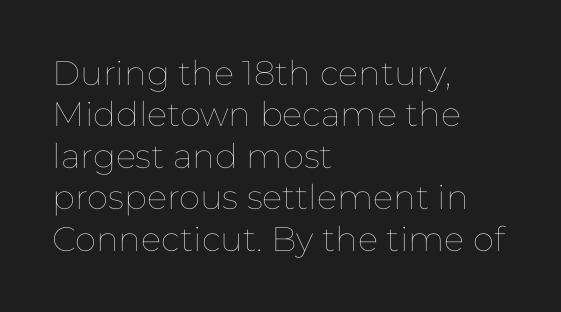
The specimen reads as upright at a glance. Which margin do the lines hug? The left one — the right edge is uneven. Think standard paragraph weight, or any step lighter than that. Honestly, the letter spacing is just normal — you wouldn't notice it. Bare-footed words on every line.
